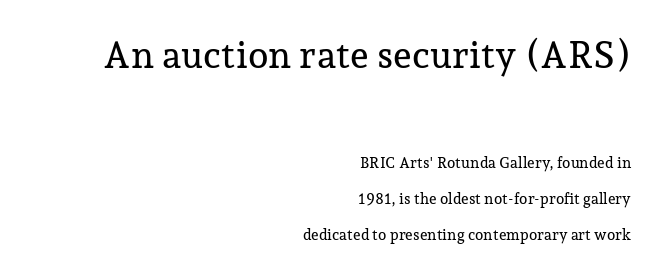
The image shows 37 px serif type, upright; set right-aligned, loose line spacing (2.43x), normal letter spacing, not underlined; the first (top) block is 2.47x larger; low stroke contrast and a medium x-height.
